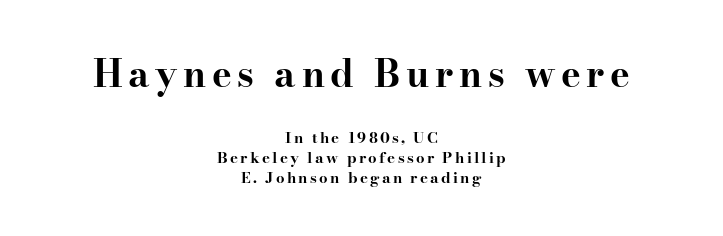
The image shows 37 px bold, wide serif type, upright; set centered, normal line spacing (1.32x), not underlined; the first (top) block is 2.47x larger; high stroke contrast and a small x-height.
